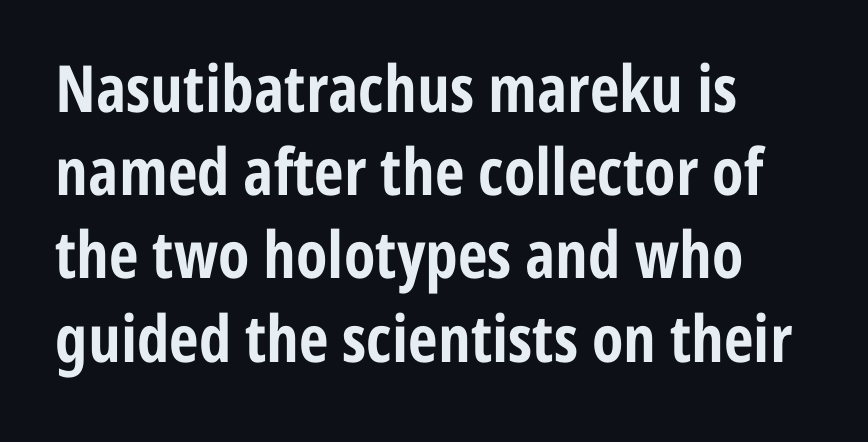
Q: Is the text bold? A: Yes.
Q: Is the text italic (slanted)? A: No, it is upright.
Q: Is the typeface a serif or a sans-serif typeface? A: Sans-serif.
Q: Is the text underlined? A: No.
Q: Is the spacing between letters normal or unusually wide? A: Normal.
Q: Is the spacing between lines tight, normal or loose? A: Normal.
Q: Width (condensed, normal, or wide)? A: Condensed.
Q: Stroke contrast? A: Low.
Q: x-height? A: Medium.
Q: Monospaced? A: No.
